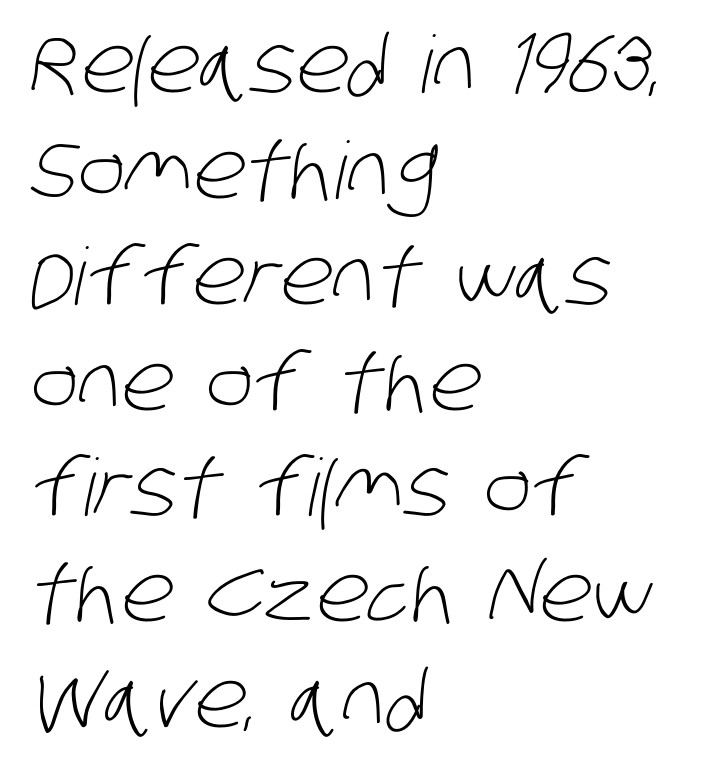
Letters rest on an invisible, unmarked baseline. Proportional: the letters do not fall into vertical columns. Line spacing here is normal. The passage shown has conventional tracking throughout.
